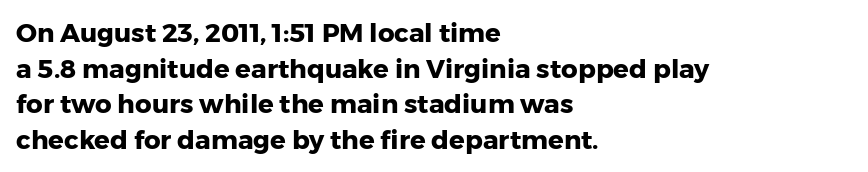
{"italic": "no", "bold": "yes", "underline": "no", "align": "left", "line_spacing": "normal", "line_spacing_ratio": 1.37, "letter_spacing": "normal", "letter_spacing_em": 0.0, "glyph_px": 26}
